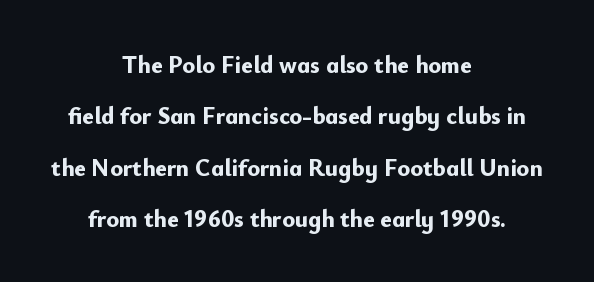
The space directly below the letters is spotless. The lettering holds an erect, upright posture throughout. Vertical spacing — loose. These lines carry a lot of weight — the face is fully bold.
